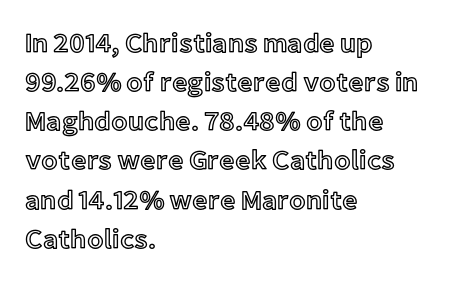
{"italic": "no", "underline": "no", "align": "left", "line_spacing": "normal", "line_spacing_ratio": 1.45, "letter_spacing": "normal", "letter_spacing_em": 0.0, "glyph_px": 27}
